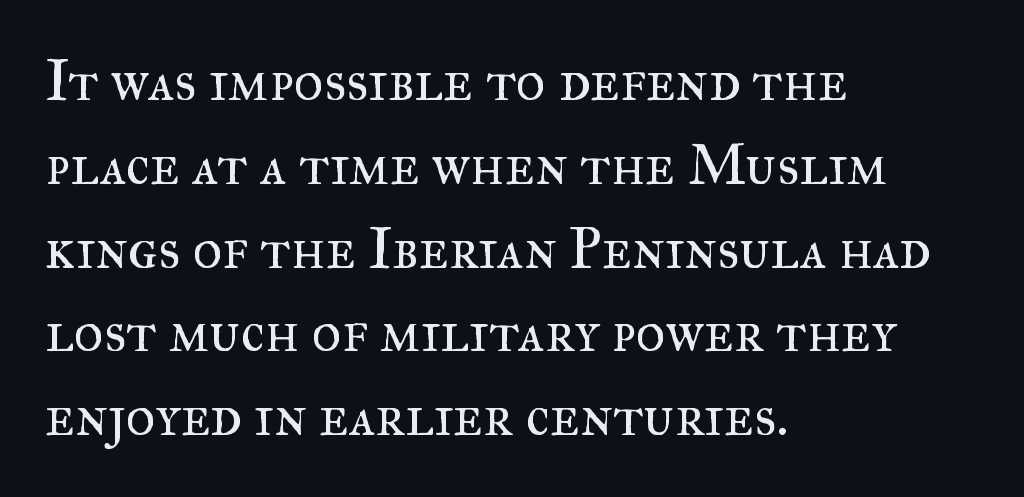
Weight class: somewhere from thin through regular. The rendering anchors every line to the left-hand side. The tracking reads as untouched default to a designer's eye. Here the designer chose a conventional face with non-uniform glyph widths. If you measured baseline to baseline, you'd find a middling distance. Descenders hang freely into open space.
